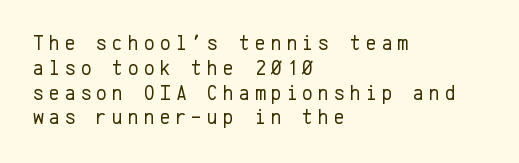
The image shows 21 px text type, upright; set left-aligned, line spacing 1.18x, unusually wide letter spacing (+0.23 em), not underlined.
